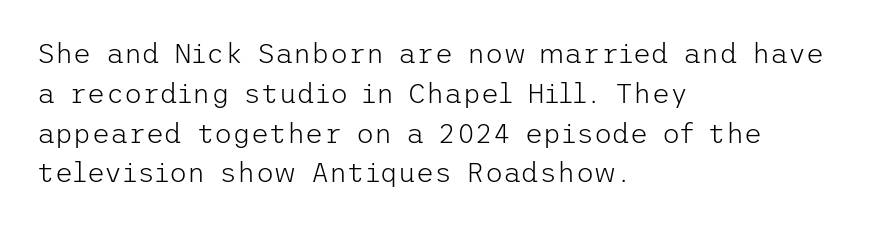
The image shows 28 px light sans-serif type, upright; set left-aligned, normal line spacing (1.42x), normal letter spacing, not underlined; low stroke contrast and a medium x-height.
